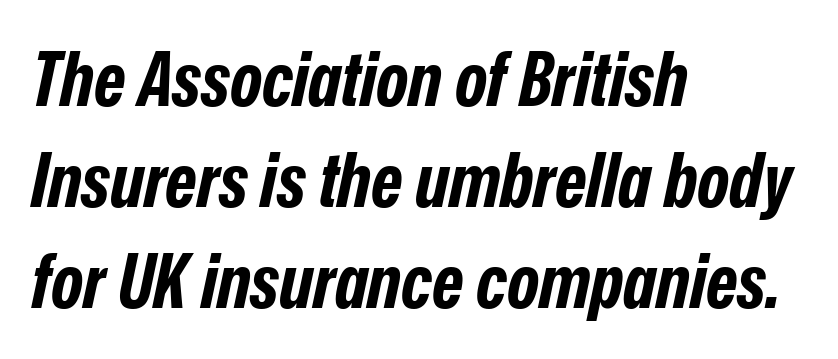
The image shows 76 px bold, condensed type, italic (leaning right); set left-aligned, normal line spacing (1.33x), normal letter spacing, not underlined; low stroke contrast and a medium x-height.
